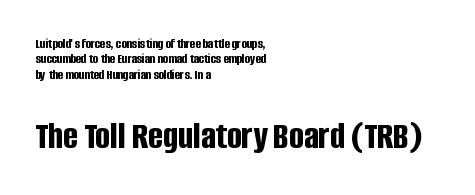
{"serif": "no", "italic": "no", "bold": "yes", "weight": "bold", "width": "condensed", "stroke_contrast": "low", "x_height": "large", "monospaced": "no", "underline": "no", "align": "left", "line_spacing": "tight", "line_spacing_ratio": 1.09, "letter_spacing": "normal", "letter_spacing_em": 0.0, "larger_block": "second", "size_ratio": 2.79, "glyph_px": 39}
